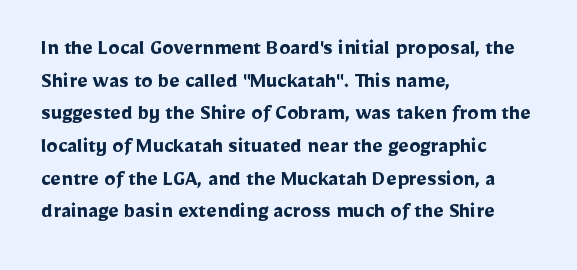
Q: Is the text bold? A: Yes.
Q: Is the text italic (slanted)? A: No, it is upright.
Q: Is the text underlined? A: No.
Q: How is the paragraph aligned? A: Left-aligned.
Q: Is the spacing between letters normal or unusually wide? A: Normal.
Q: Is the spacing between lines tight, normal or loose? A: Normal.
